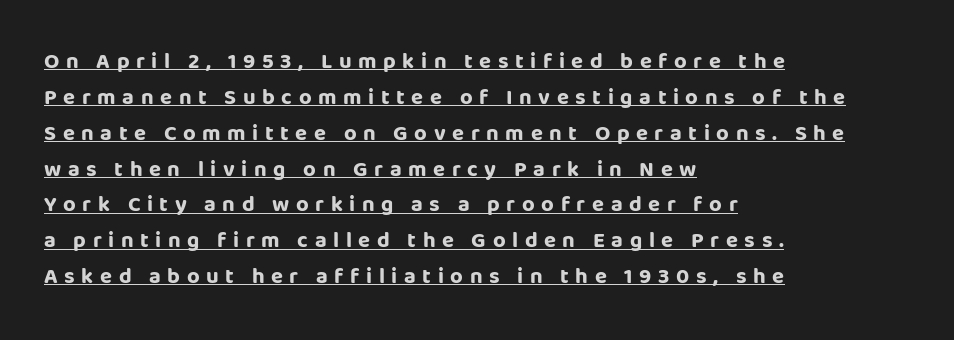
Q: Is the text bold? A: Yes.
Q: Is the text italic (slanted)? A: No, it is upright.
Q: Is the text underlined? A: Yes.
Q: How is the paragraph aligned? A: Left-aligned.
Q: Is the spacing between letters normal or unusually wide? A: Unusually wide.
Q: Is the spacing between lines tight, normal or loose? A: Normal.
